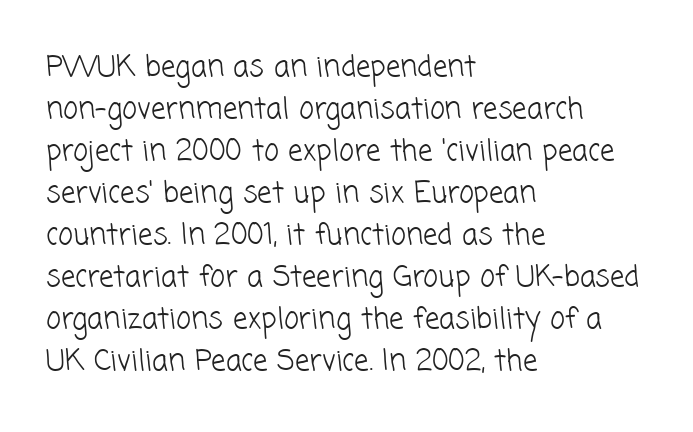
Type without underlining. Stroke thickness stays within the range of a standard reading face or lighter. The ragged edge is on the right, which tells us the setting is flush left. Spacing verdict: proportional, widths tailored to each character.
